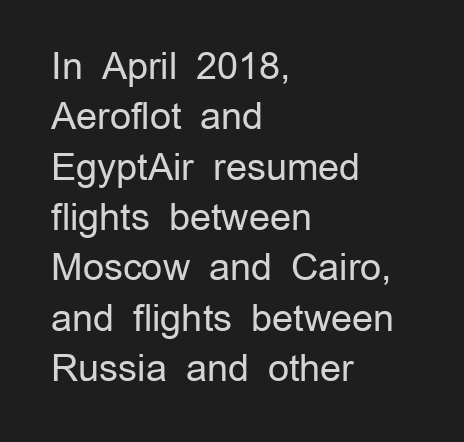
{"serif": "no", "italic": "no", "bold": "no", "weight": "regular", "width": "normal", "stroke_contrast": "low", "x_height": "medium", "monospaced": "no", "underline": "no", "align": "left", "line_spacing": "normal", "line_spacing_ratio": 1.36, "letter_spacing": "normal", "letter_spacing_em": 0.0, "glyph_px": 37}
